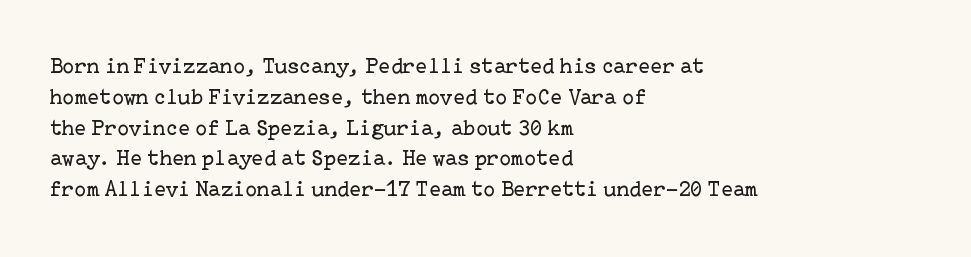
{"italic": "no", "bold": "no", "underline": "no", "align": "left", "line_spacing": "normal", "line_spacing_ratio": 1.4, "letter_spacing": "normal", "letter_spacing_em": 0.0, "glyph_px": 22}
